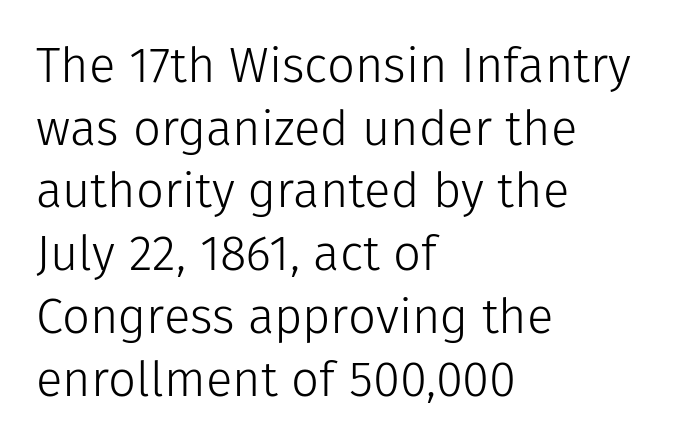
You could not count columns in this text — the font is proportionally spaced. The font's upright variant was chosen for this text. The rendering uses a moderate line-height, typical for paragraphs. Nope, no serifs anywhere on these letters. Horizontal alignment here is leftward, the default for most running prose. Nothing heavy about these letters — not bold at all.
